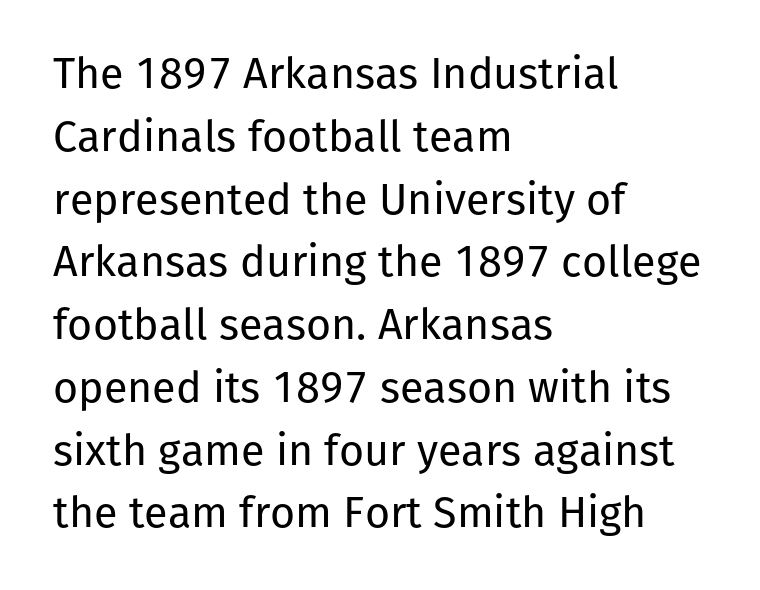
Note the varied advance widths — an 'i' is clearly narrower than an 'm'. Rendered with straight, roman letterforms. Lines of text with bare space underneath. In terms of letterspacing, this is plain default setting. Unlike a traditional serif, this face leaves its strokes unadorned. The cut favours lightness, reaching ordinary text weight at its darkest.
